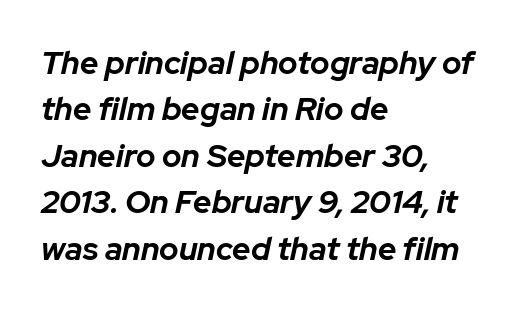
Q: Is the text bold? A: Yes.
Q: Is the text italic (slanted)? A: Yes, it leans right by about 12 degrees.
Q: Is the text underlined? A: No.
Q: How is the paragraph aligned? A: Left-aligned.
Q: Is the spacing between letters normal or unusually wide? A: Normal.
Q: Is the spacing between lines tight, normal or loose? A: Normal.
Q: Width (condensed, normal, or wide)? A: Normal.
Q: Stroke contrast? A: Low.
Q: x-height? A: Medium.
Q: Monospaced? A: No.
